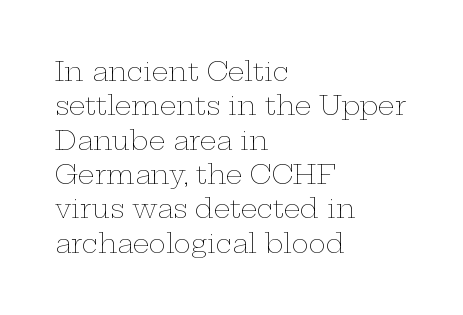
The image shows 26 px text type, upright; set left-aligned, normal line spacing (1.32x), normal letter spacing, not underlined.
